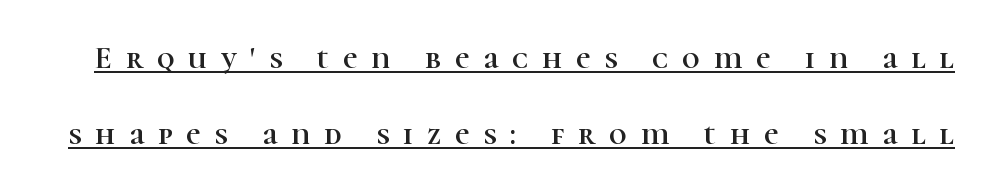
The letters are spread apart with noticeably loose tracking. Is there an underline? Yes — a line sits under the letters. Small tapered or slab feet sit at the stroke ends, so this counts as serif. Spacing verdict: proportional, widths tailored to each character. This sample trades compactness for vertical openness between lines. In terms of posture, this sample is upright.
